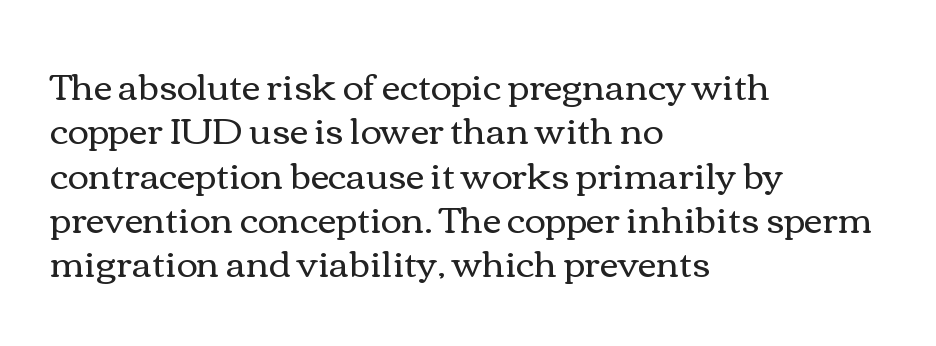
Q: Is the text bold? A: No.
Q: Is the text italic (slanted)? A: No, it is upright.
Q: Is the text underlined? A: No.
Q: How is the paragraph aligned? A: Left-aligned.
Q: Is the spacing between letters normal or unusually wide? A: Normal.
Q: Width (condensed, normal, or wide)? A: Wide.
Q: x-height? A: Medium.
Q: Monospaced? A: No.
